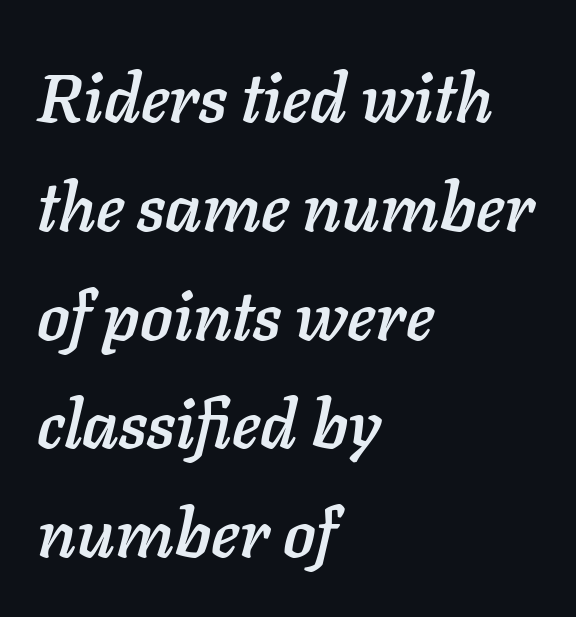
Yep, that's italic — everything's leaning. Default kerning and tracking; the words read as compact shapes. Descenders are the only things crossing below the line. Is this a fixed-width face? No — the glyphs have proportional, varying widths.
